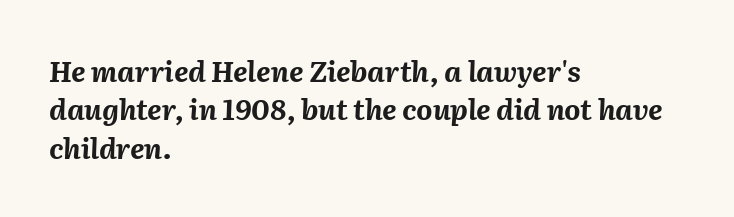
Q: Is the text bold? A: Yes.
Q: Is the text italic (slanted)? A: Yes, it leans right by about 2 degrees.
Q: Is the text underlined? A: No.
Q: How is the paragraph aligned? A: Left-aligned.
Q: Is the spacing between letters normal or unusually wide? A: Normal.
Q: Is the spacing between lines tight, normal or loose? A: Normal.
Q: Width (condensed, normal, or wide)? A: Normal.
Q: Stroke contrast? A: Medium.
Q: x-height? A: Medium.
Q: Monospaced? A: No.
